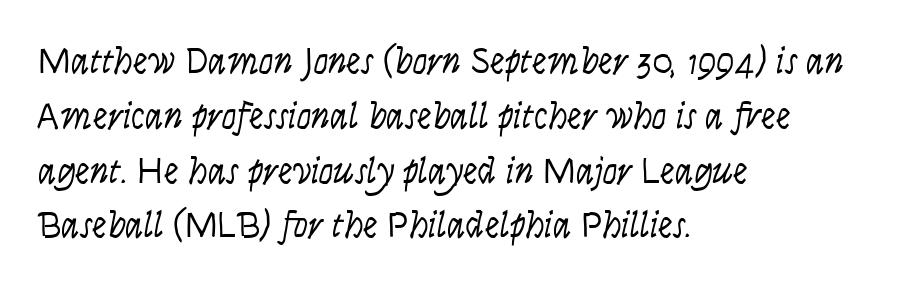
{"italic": "yes", "lean": "right", "slant_degrees": 9, "bold": "no", "weight": "light", "width": "condensed", "stroke_contrast": "low", "x_height": "large", "monospaced": "no", "underline": "no", "align": "left", "line_spacing": "normal", "line_spacing_ratio": 1.48, "letter_spacing": "normal", "letter_spacing_em": 0.0, "glyph_px": 37}
